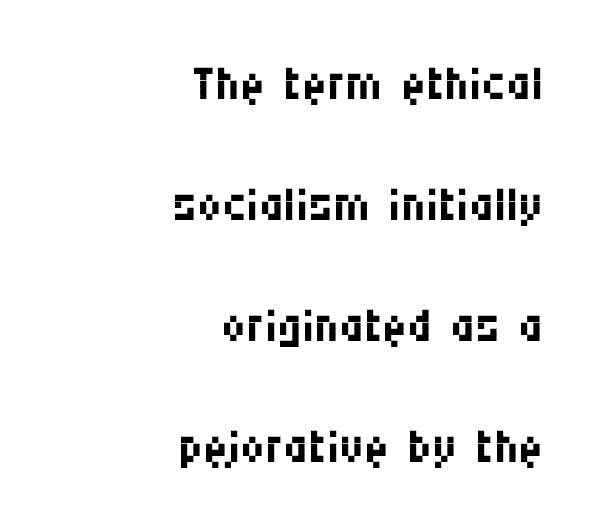
The rendering shows plain stroke endings on the letterforms — a sans-serif design. Clear beneath every line of the passage. Short note: letters normally spaced. Do the characters align in a grid? No, the font is proportional. Casual observation: everything's shoved over to the right. Every stem runs plumb, perpendicular to the baseline.
